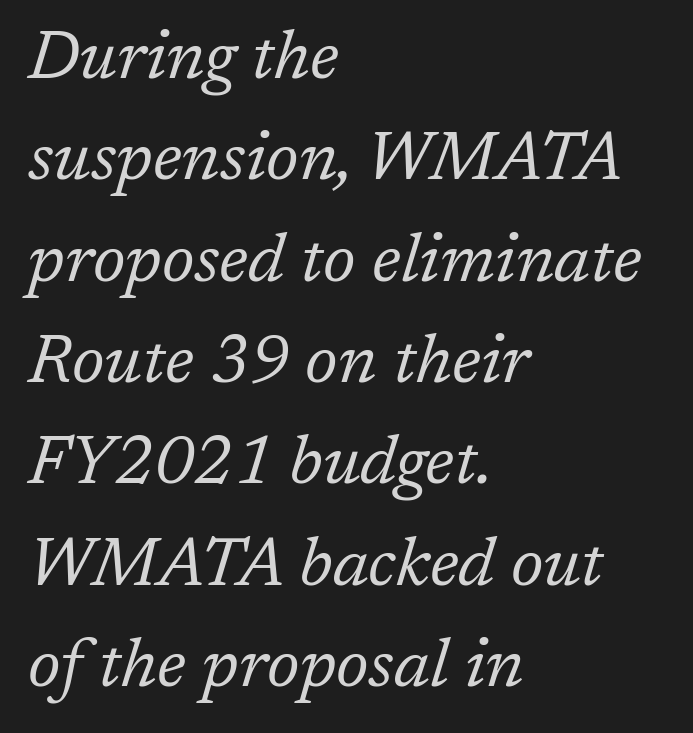
The image shows 68 px regular-weight serif type, italic (leaning right); set left-aligned, normal line spacing (1.49x), normal letter spacing, not underlined; low stroke contrast and a medium x-height.
